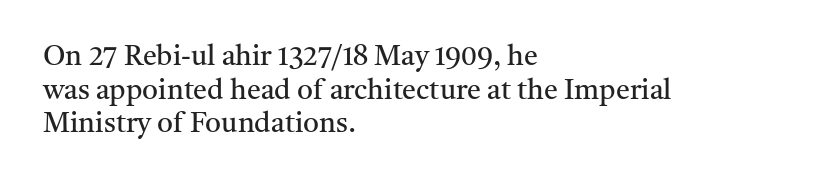
Inter-character spacing is left at the font's built-in metrics. Note: serifs present on the glyphs. The rendering anchors every line to the left-hand side. Type without underlining. Here the designer chose a conventional face with non-uniform glyph widths. The typeface has the unassuming heft of standard copy or less.
